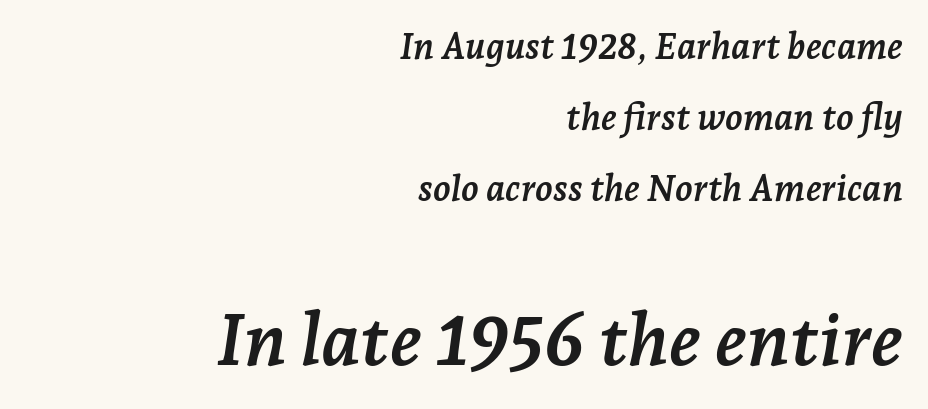
Q: Is the text bold? A: Yes.
Q: Is the text italic (slanted)? A: Yes, it leans right by about 7 degrees.
Q: Is the typeface a serif or a sans-serif typeface? A: Serif.
Q: Is the text underlined? A: No.
Q: How is the paragraph aligned? A: Right-aligned.
Q: Is the spacing between letters normal or unusually wide? A: Normal.
Q: Is the spacing between lines tight, normal or loose? A: Loose.
Q: Which block of text is set in a larger size, the first (top) or the second (bottom)? A: The second (bottom) one.
Q: Width (condensed, normal, or wide)? A: Normal.
Q: Stroke contrast? A: Low.
Q: x-height? A: Medium.
Q: Monospaced? A: No.
